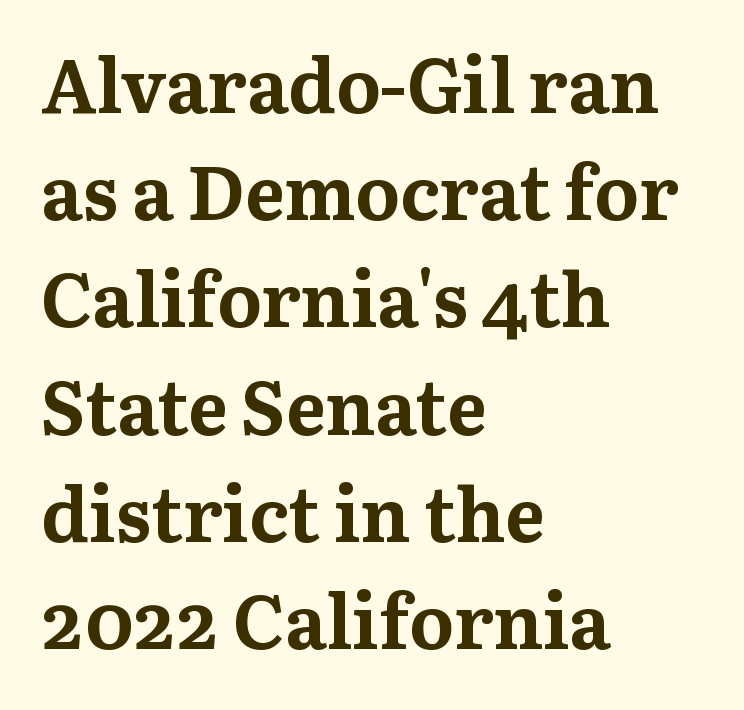
{"serif": "yes", "italic": "no", "bold": "yes", "weight": "bold", "width": "normal", "stroke_contrast": "medium", "x_height": "medium", "monospaced": "no", "underline": "no", "align": "left", "line_spacing": "normal", "line_spacing_ratio": 1.43, "letter_spacing": "normal", "letter_spacing_em": 0.0, "glyph_px": 75}
